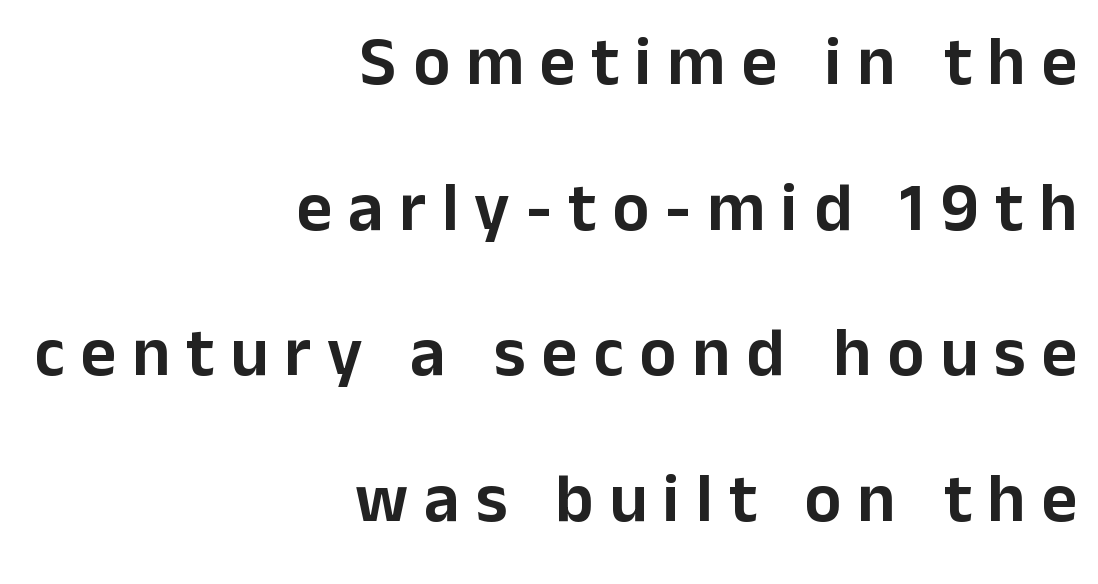
{"serif": "no", "italic": "no", "width": "normal", "stroke_contrast": "low", "x_height": "medium", "monospaced": "no", "underline": "no", "align": "right", "line_spacing": "loose", "line_spacing_ratio": 2.11, "letter_spacing": "wide", "letter_spacing_em": 0.23, "glyph_px": 69}
